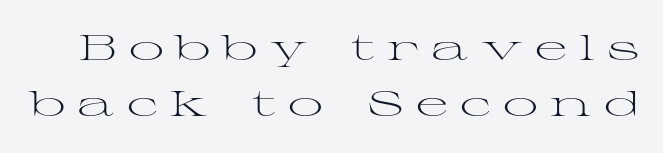
Q: Is the text bold? A: No.
Q: Is the text italic (slanted)? A: No, it is upright.
Q: Is the typeface a serif or a sans-serif typeface? A: Serif.
Q: Is the text underlined? A: No.
Q: Is the spacing between letters normal or unusually wide? A: Unusually wide.
Q: Is the spacing between lines tight, normal or loose? A: Normal.
Q: Width (condensed, normal, or wide)? A: Wide.
Q: Stroke contrast? A: Medium.
Q: x-height? A: Medium.
Q: Monospaced? A: No.
